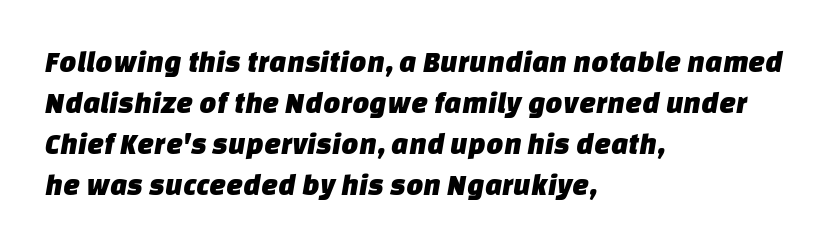
The image shows 30 px sans-serif type; set left-aligned, normal line spacing (1.37x), normal letter spacing, not underlined; low stroke contrast and a large x-height.
